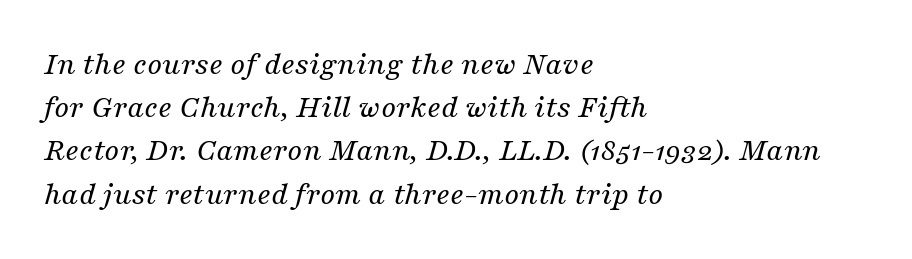
The image shows 33 px regular-weight serif type, italic (leaning right); set left-aligned, normal line spacing (1.31x), normal letter spacing, not underlined; medium stroke contrast and a medium x-height.
